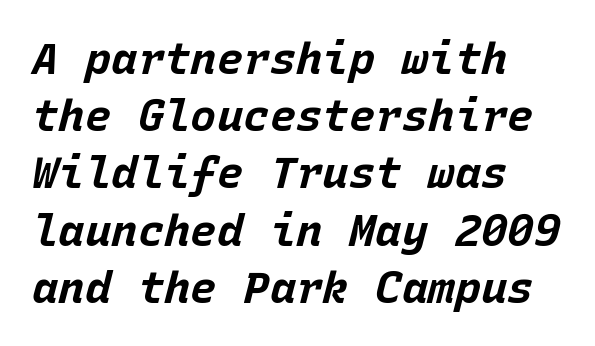
{"italic": "yes", "lean": "right", "slant_degrees": 15, "bold": "yes", "weight": "bold", "width": "normal", "stroke_contrast": "low", "x_height": "large", "monospaced": "yes", "underline": "no", "align": "left", "line_spacing": "normal", "line_spacing_ratio": 1.3, "letter_spacing": "normal", "letter_spacing_em": 0.0, "glyph_px": 44}
